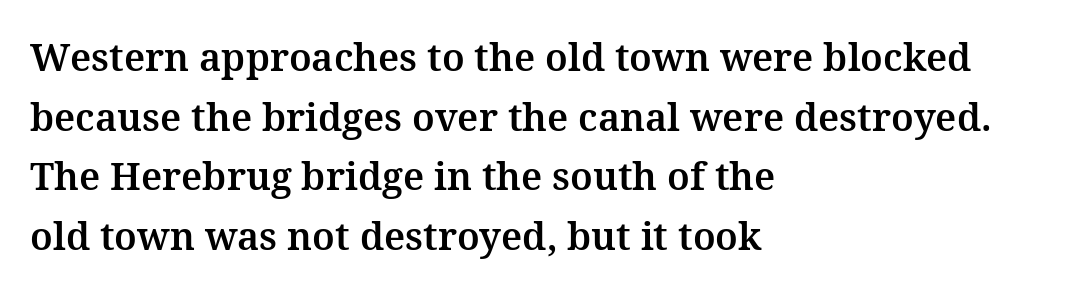
{"serif": "yes", "italic": "no", "width": "normal", "stroke_contrast": "medium", "x_height": "medium", "monospaced": "no", "underline": "no", "align": "left", "line_spacing": "normal", "line_spacing_ratio": 1.57, "letter_spacing": "normal", "letter_spacing_em": 0.0, "glyph_px": 38}
